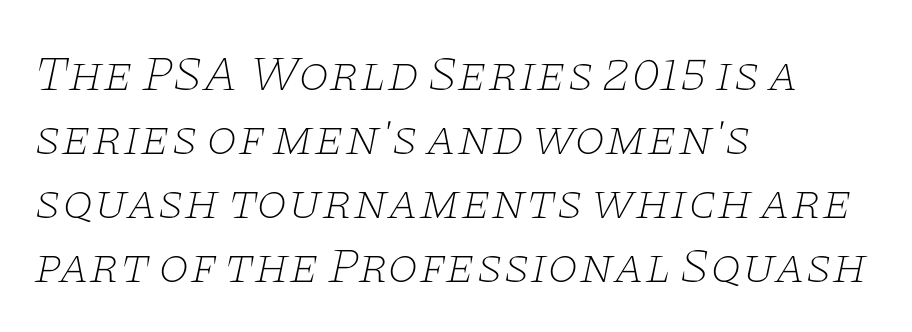
{"serif": "yes", "italic": "yes", "lean": "right", "slant_degrees": 11, "bold": "no", "weight": "thin", "width": "wide", "stroke_contrast": "low", "x_height": "large", "monospaced": "no", "underline": "no", "align": "left", "line_spacing": "normal", "line_spacing_ratio": 1.28, "letter_spacing": "normal", "letter_spacing_em": 0.0, "glyph_px": 50}
